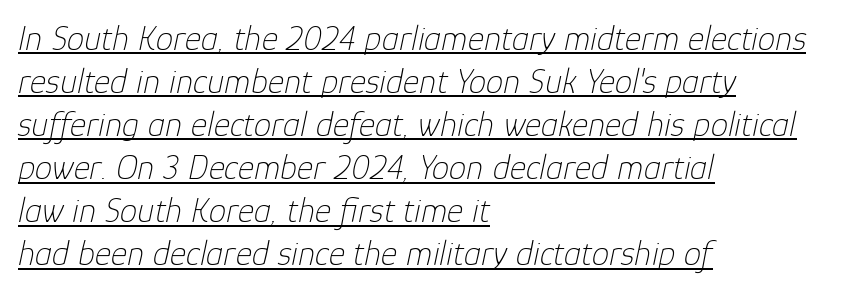
The image shows 35 px thin type, italic (leaning right); set left-aligned, line spacing 1.23x, normal letter spacing, underlined; low stroke contrast and a medium x-height.
